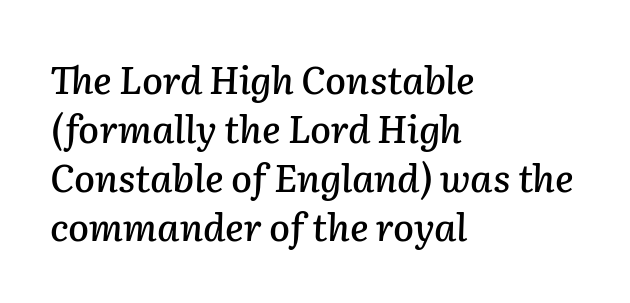
The image shows 38 px text type, italic (leaning right); set left-aligned, normal line spacing (1.29x), normal letter spacing, not underlined; low stroke contrast and a medium x-height.
